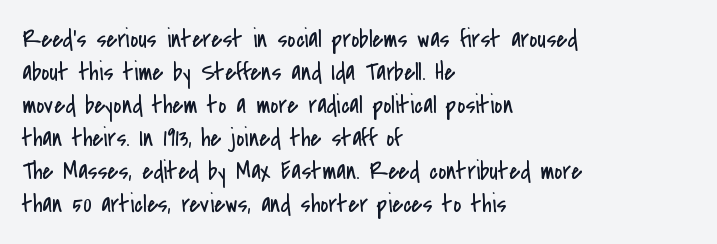
{"italic": "no", "bold": "no", "underline": "no", "align": "left", "line_spacing": "normal", "line_spacing_ratio": 1.32, "letter_spacing": "normal", "letter_spacing_em": 0.0, "glyph_px": 25}
